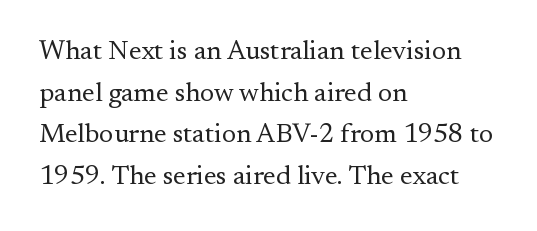
{"italic": "no", "bold": "no", "underline": "no", "align": "left", "line_spacing": "normal", "line_spacing_ratio": 1.54, "letter_spacing": "normal", "letter_spacing_em": 0.0, "glyph_px": 27}
